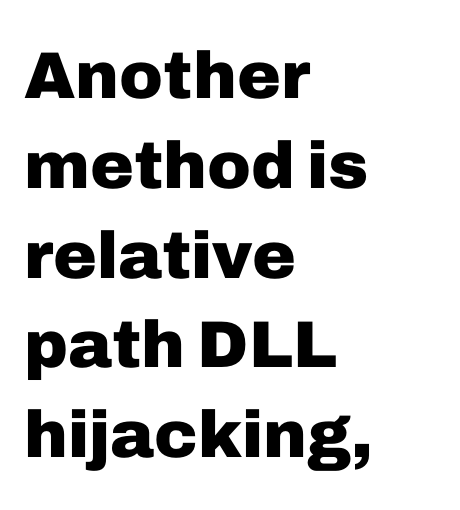
{"serif": "no", "italic": "no", "bold": "yes", "weight": "heavy", "width": "normal", "stroke_contrast": "low", "x_height": "medium", "monospaced": "no", "underline": "no", "align": "left", "line_spacing": "normal", "line_spacing_ratio": 1.36, "letter_spacing": "normal", "letter_spacing_em": 0.0, "glyph_px": 66}
